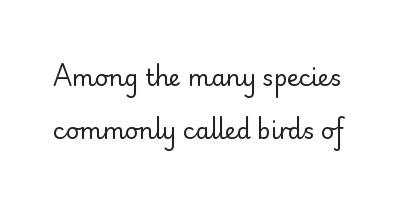
{"italic": "no", "bold": "no", "underline": "no", "line_spacing": "loose", "line_spacing_ratio": 2.32, "letter_spacing": "normal", "letter_spacing_em": 0.0, "glyph_px": 23}
